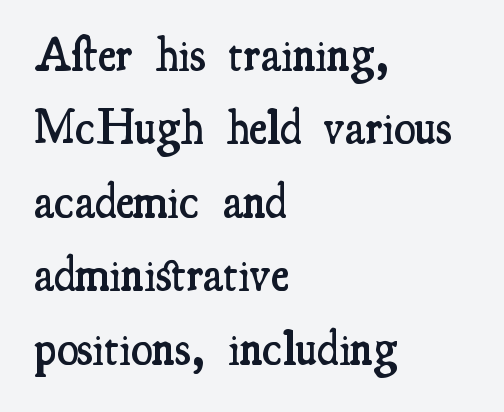
Q: Is the text bold? A: Semi-bold.
Q: Is the text italic (slanted)? A: No, it is upright.
Q: Is the typeface a serif or a sans-serif typeface? A: Serif.
Q: Is the text underlined? A: No.
Q: How is the paragraph aligned? A: Left-aligned.
Q: Is the spacing between letters normal or unusually wide? A: Normal.
Q: Is the spacing between lines tight, normal or loose? A: Normal.
Q: Width (condensed, normal, or wide)? A: Condensed.
Q: Stroke contrast? A: Medium.
Q: x-height? A: Small.
Q: Monospaced? A: No.
